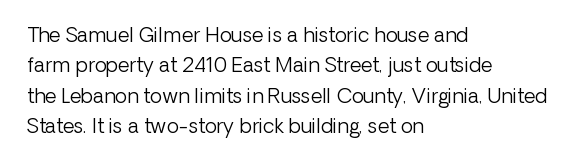
The image shows 20 px text type, upright; set left-aligned, normal line spacing (1.52x), normal letter spacing, not underlined.
